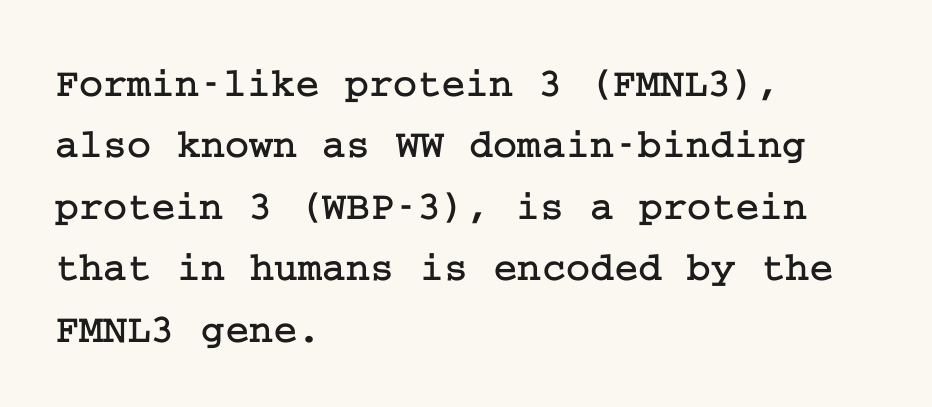
Q: Is the text italic (slanted)? A: No, it is upright.
Q: Is the typeface a serif or a sans-serif typeface? A: Serif.
Q: Is the text underlined? A: No.
Q: How is the paragraph aligned? A: Left-aligned.
Q: Is the spacing between letters normal or unusually wide? A: Normal.
Q: Is the spacing between lines tight, normal or loose? A: Normal.
Q: Width (condensed, normal, or wide)? A: Normal.
Q: Stroke contrast? A: Low.
Q: x-height? A: Medium.
